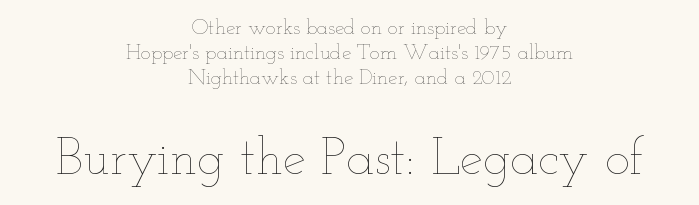
The image shows 52 px thin, wide type, upright; set centered, line spacing 1.19x, normal letter spacing, not underlined; the second (bottom) block is 2.48x larger; low stroke contrast and a small x-height.
